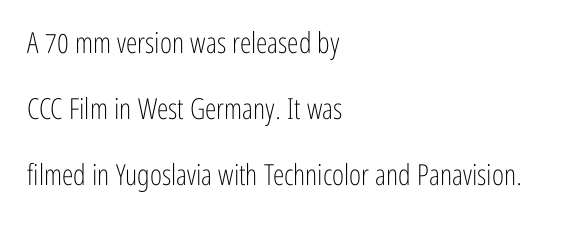
{"serif": "no", "italic": "no", "bold": "no", "weight": "light", "width": "condensed", "stroke_contrast": "low", "x_height": "medium", "monospaced": "no", "underline": "no", "align": "left", "line_spacing": "loose", "line_spacing_ratio": 2.28, "letter_spacing": "normal", "letter_spacing_em": 0.0, "glyph_px": 29}
